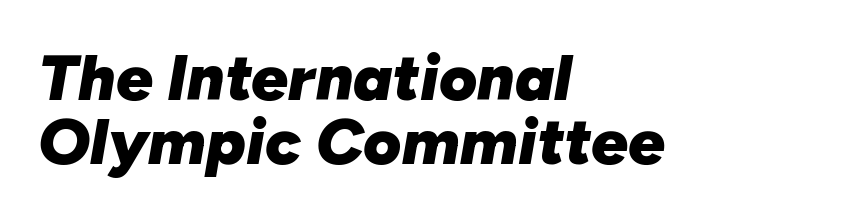
{"italic": "yes", "lean": "right", "slant_degrees": 10, "bold": "yes", "weight": "heavy", "width": "normal", "stroke_contrast": "low", "x_height": "medium", "monospaced": "no", "underline": "no", "align": "left", "line_spacing": "tight", "line_spacing_ratio": 0.98, "letter_spacing": "normal", "letter_spacing_em": 0.0, "glyph_px": 65}
